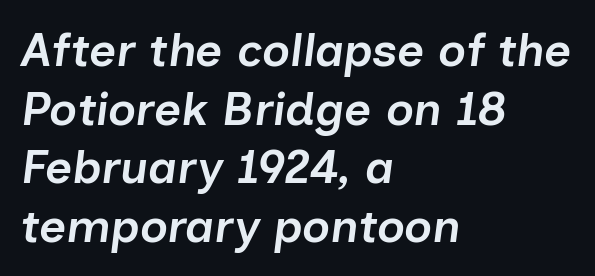
Q: Is the text bold? A: Semi-bold.
Q: Is the text italic (slanted)? A: Yes, it leans right by about 7 degrees.
Q: Is the text underlined? A: No.
Q: How is the paragraph aligned? A: Left-aligned.
Q: Is the spacing between letters normal or unusually wide? A: Normal.
Q: Is the spacing between lines tight, normal or loose? A: Normal.
Q: Width (condensed, normal, or wide)? A: Normal.
Q: Stroke contrast? A: Low.
Q: x-height? A: Medium.
Q: Monospaced? A: No.
